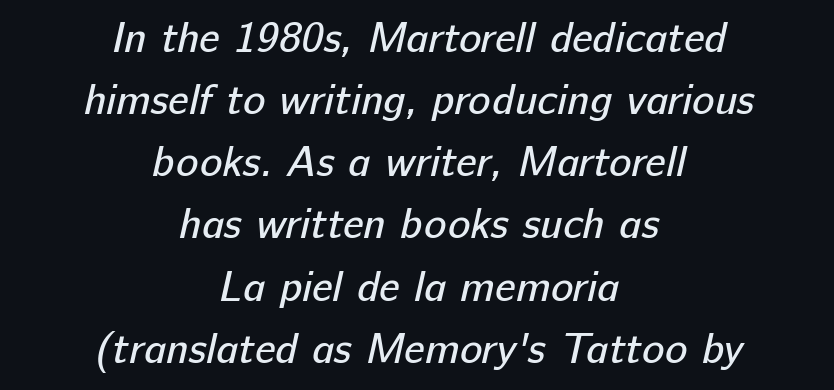
Q: Is the text bold? A: No.
Q: Is the typeface a serif or a sans-serif typeface? A: Sans-serif.
Q: Is the text underlined? A: No.
Q: How is the paragraph aligned? A: Centered.
Q: Is the spacing between letters normal or unusually wide? A: Normal.
Q: Is the spacing between lines tight, normal or loose? A: Normal.
Q: Width (condensed, normal, or wide)? A: Normal.
Q: Stroke contrast? A: Low.
Q: x-height? A: Medium.
Q: Monospaced? A: No.
